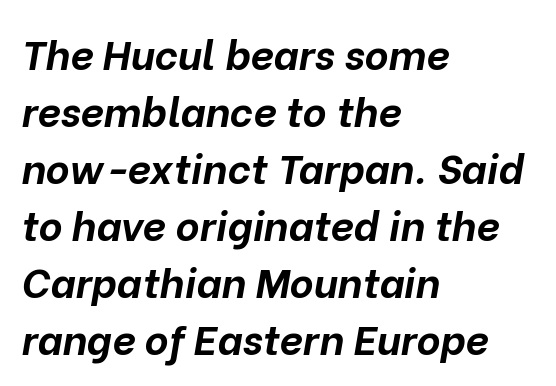
The image shows 41 px bold type, italic (leaning right); set left-aligned, normal line spacing (1.39x), normal letter spacing, not underlined; low stroke contrast and a medium x-height.
